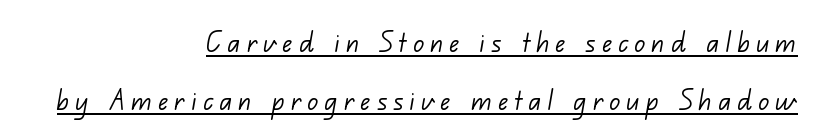
{"serif": "no", "bold": "no", "weight": "light", "width": "normal", "stroke_contrast": "low", "x_height": "small", "monospaced": "no", "underline": "yes", "align": "right", "line_spacing_ratio": 1.75, "glyph_px": 33}
